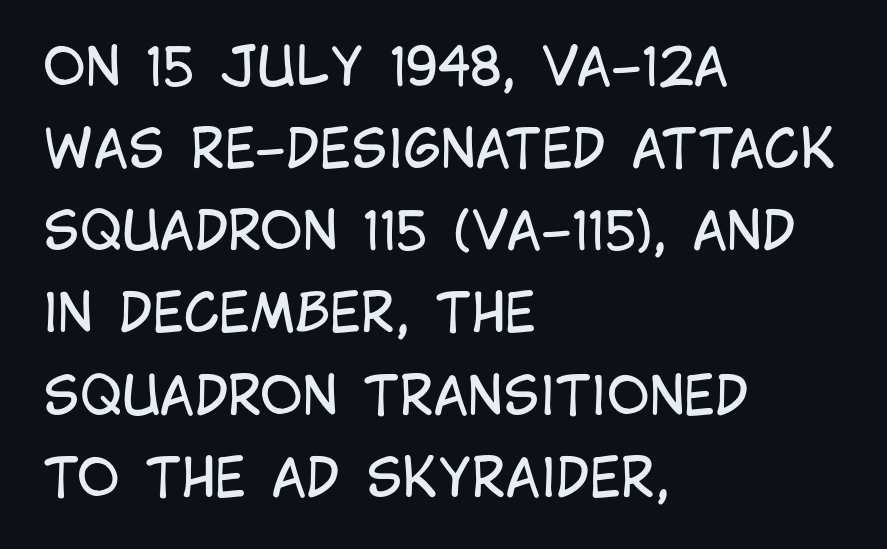
{"serif": "no", "italic": "no", "bold": "no", "weight": "regular", "width": "condensed", "stroke_contrast": "low", "x_height": "large", "monospaced": "no", "underline": "no", "align": "left", "line_spacing": "normal", "line_spacing_ratio": 1.58, "letter_spacing": "normal", "letter_spacing_em": 0.0, "glyph_px": 52}
